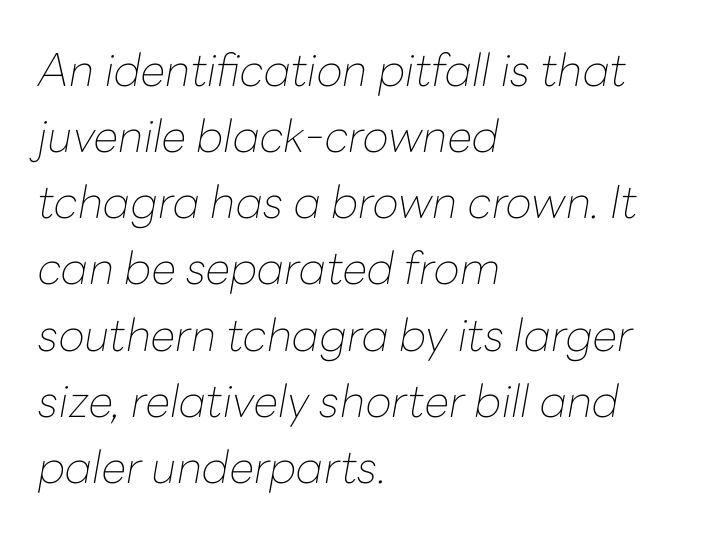
Q: Is the text bold? A: No.
Q: Is the text italic (slanted)? A: Yes, it leans right by about 10 degrees.
Q: Is the text underlined? A: No.
Q: How is the paragraph aligned? A: Left-aligned.
Q: Is the spacing between letters normal or unusually wide? A: Normal.
Q: Is the spacing between lines tight, normal or loose? A: Normal.
Q: Width (condensed, normal, or wide)? A: Normal.
Q: Stroke contrast? A: Low.
Q: x-height? A: Medium.
Q: Monospaced? A: No.
